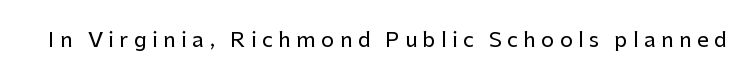
Q: Is the text italic (slanted)? A: No, it is upright.
Q: Is the text underlined? A: No.
Q: Is the spacing between letters normal or unusually wide? A: Unusually wide.
